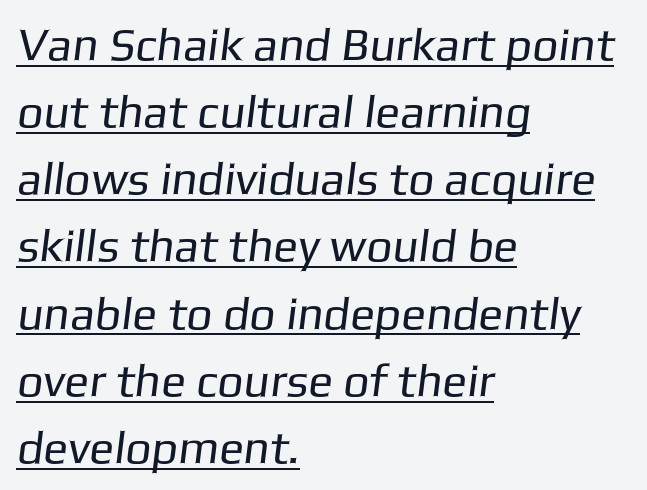
Q: Is the text bold? A: No.
Q: Is the typeface a serif or a sans-serif typeface? A: Sans-serif.
Q: Is the text underlined? A: Yes.
Q: How is the paragraph aligned? A: Left-aligned.
Q: Is the spacing between letters normal or unusually wide? A: Normal.
Q: Is the spacing between lines tight, normal or loose? A: Normal.
Q: Width (condensed, normal, or wide)? A: Normal.
Q: Stroke contrast? A: Low.
Q: x-height? A: Medium.
Q: Monospaced? A: No.
